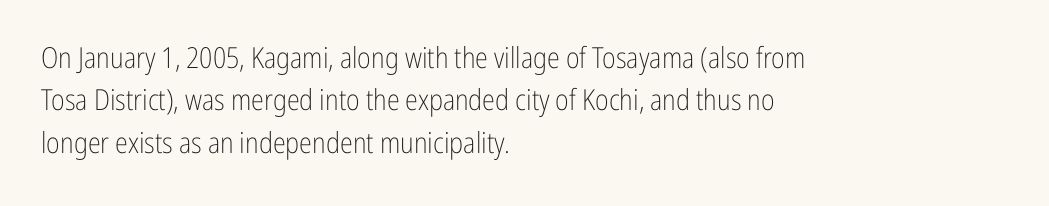
The image shows 29 px light, condensed sans-serif type, upright; set left-aligned, normal line spacing (1.46x), normal letter spacing, not underlined; low stroke contrast and a medium x-height.
